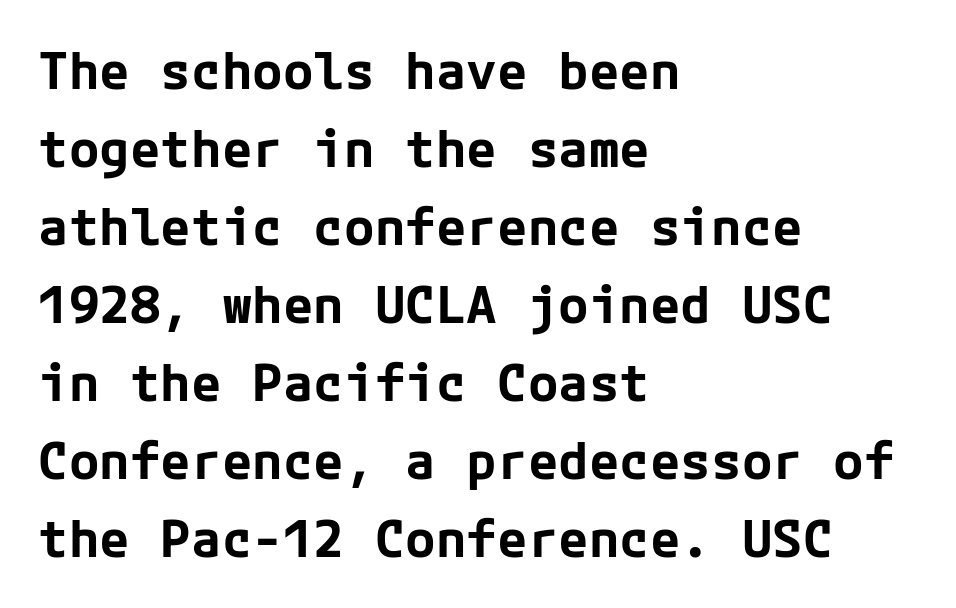
{"serif": "no", "italic": "no", "bold": "yes", "weight": "bold", "width": "normal", "stroke_contrast": "low", "x_height": "medium", "underline": "no", "align": "left", "line_spacing": "normal", "line_spacing_ratio": 1.53, "letter_spacing": "normal", "letter_spacing_em": 0.0, "glyph_px": 51}
